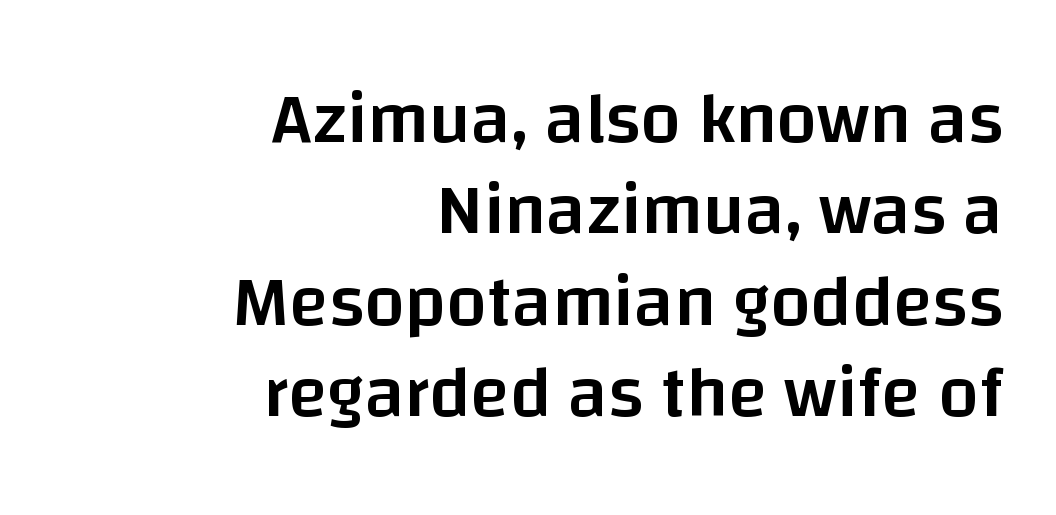
The image shows 72 px semibold sans-serif type, upright; set right-aligned, normal line spacing (1.27x), normal letter spacing, not underlined; low stroke contrast and a large x-height.
